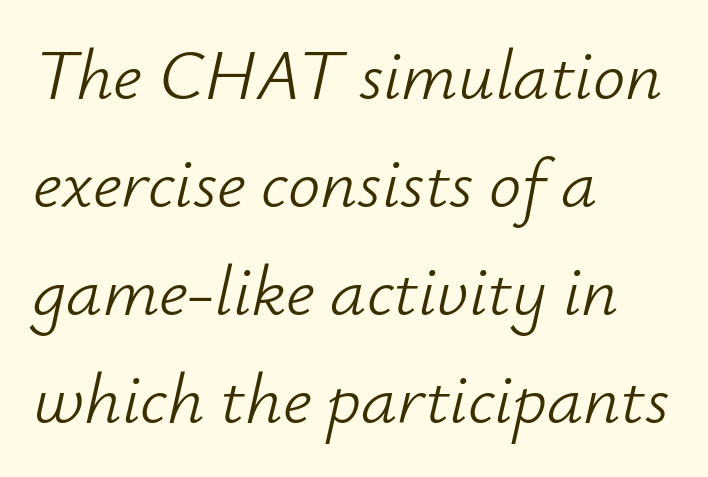
The font's italic variant was chosen for this text. Visually the block forms a straight wall on the left and a jagged coastline on the right. Honestly, the row spacing looks completely unremarkable. Default kerning and tracking; the words read as compact shapes. Quick note: underline off.
